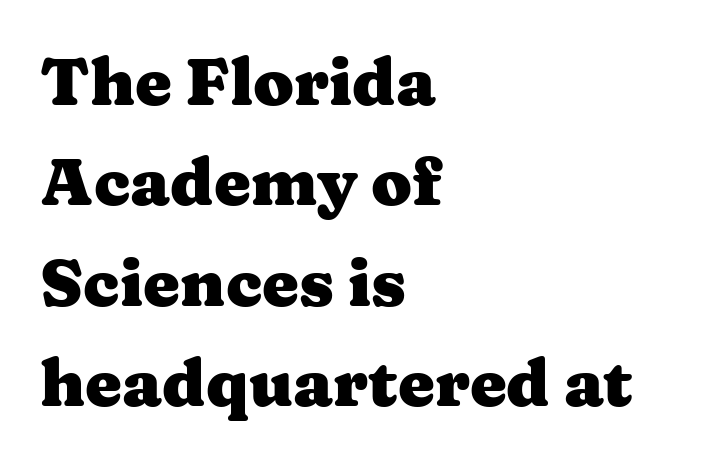
{"serif": "yes", "italic": "no", "bold": "yes", "weight": "heavy", "width": "wide", "stroke_contrast": "medium", "x_height": "medium", "monospaced": "no", "underline": "no", "align": "left", "line_spacing": "normal", "line_spacing_ratio": 1.52, "letter_spacing": "normal", "letter_spacing_em": 0.0, "glyph_px": 66}
